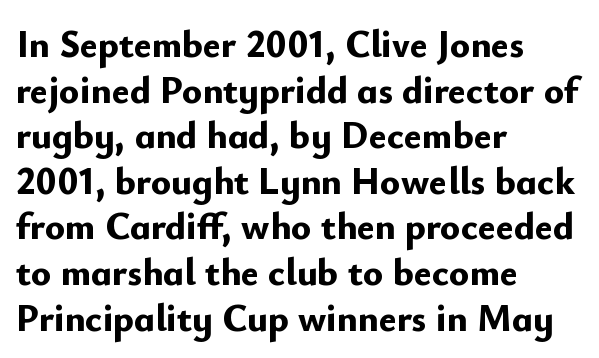
Q: Is the text bold? A: Yes.
Q: Is the text italic (slanted)? A: No, it is upright.
Q: Is the typeface a serif or a sans-serif typeface? A: Sans-serif.
Q: Is the text underlined? A: No.
Q: How is the paragraph aligned? A: Left-aligned.
Q: Is the spacing between letters normal or unusually wide? A: Normal.
Q: Width (condensed, normal, or wide)? A: Normal.
Q: Stroke contrast? A: Low.
Q: x-height? A: Small.
Q: Monospaced? A: No.
